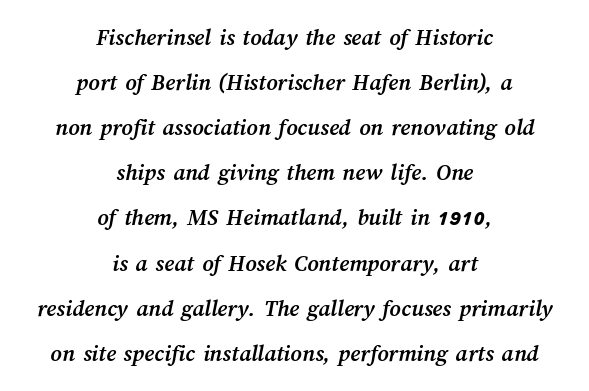
Notice how thick the strokes are: this is what a full bold looks like. Horizontally, the lines are justified to the midpoint only. This sample uses plain, unmodified letter spacing. The baseline area is clear.
